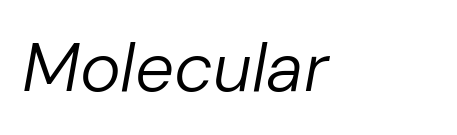
The image shows 69 px regular-weight type, italic (leaning right); set left-aligned, normal letter spacing, not underlined; low stroke contrast and a medium x-height.
